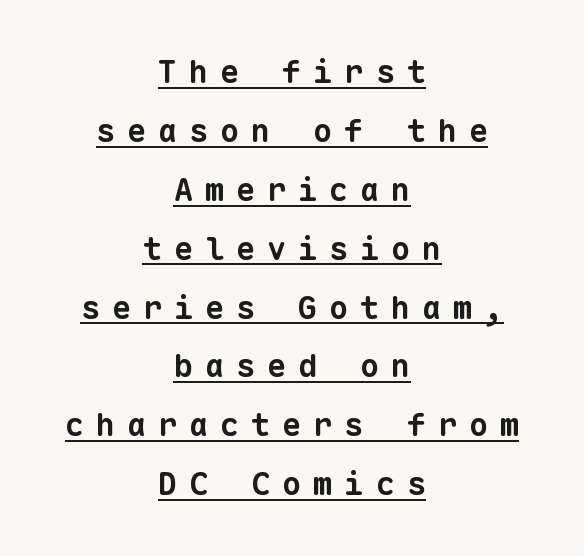
The image shows 32 px bold sans-serif type, monospaced; set centered, line spacing 1.84x, unusually wide letter spacing (+0.37 em), underlined; low stroke contrast and a medium x-height.
